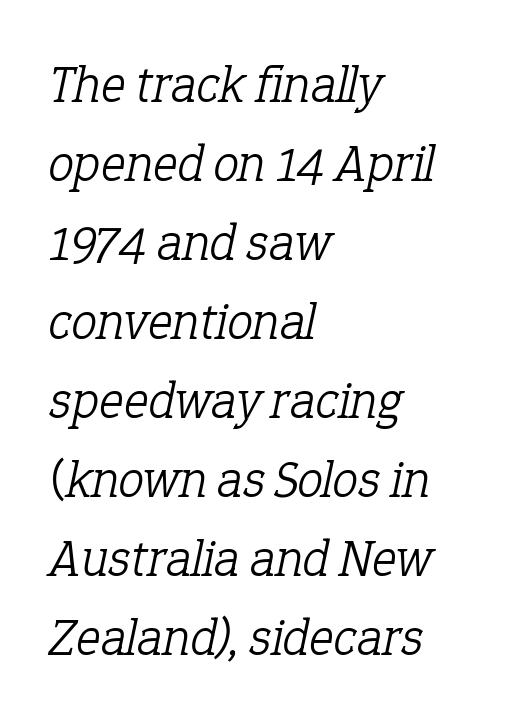
Q: Is the text bold? A: No.
Q: Is the text italic (slanted)? A: Yes, it leans right by about 12 degrees.
Q: Is the typeface a serif or a sans-serif typeface? A: Serif.
Q: Is the text underlined? A: No.
Q: How is the paragraph aligned? A: Left-aligned.
Q: Is the spacing between letters normal or unusually wide? A: Normal.
Q: Is the spacing between lines tight, normal or loose? A: Normal.
Q: Width (condensed, normal, or wide)? A: Normal.
Q: Stroke contrast? A: Low.
Q: x-height? A: Medium.
Q: Monospaced? A: No.
